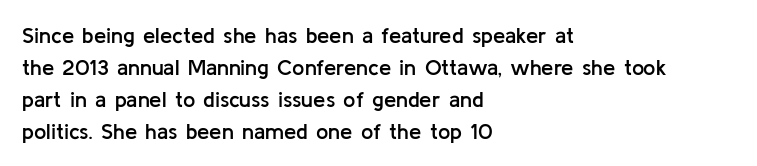
{"italic": "no", "bold": "semi", "underline": "no", "align": "left", "line_spacing": "normal", "line_spacing_ratio": 1.45, "letter_spacing": "normal", "letter_spacing_em": 0.0, "glyph_px": 22}
